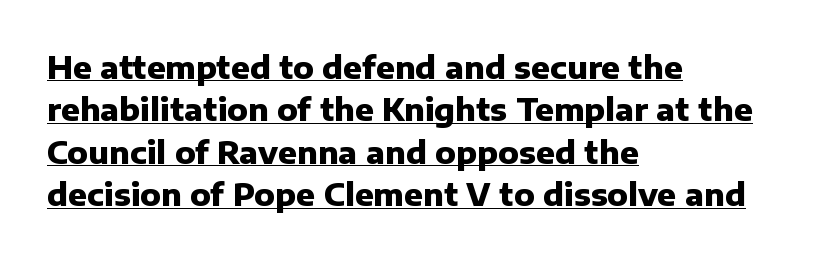
Serifs: no, the terminals of the letterforms are clean. Note the varied advance widths — an 'i' is clearly narrower than an 'm'. The specimen reads as upright at a glance. Line spacing here is normal. Tracking value appears to be zero — textbook default spacing. A full-strength bold gives these letters their thick strokes.
